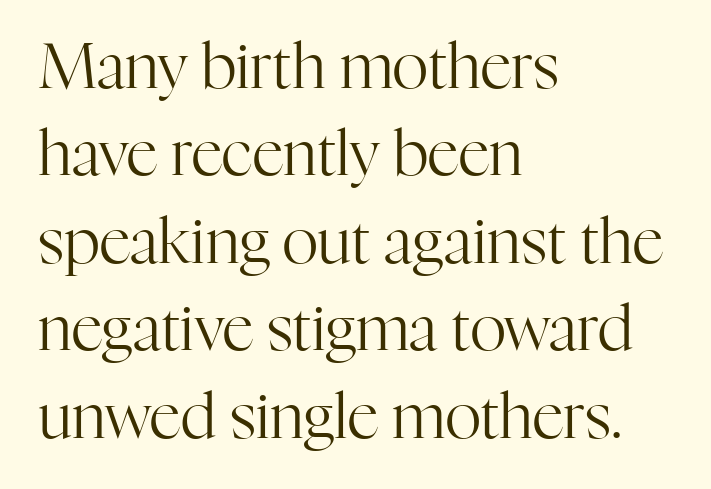
Heft: none added — not bold. The characters display serif detailing at their extremities. Quick note: interline space is typical. Every character sits straight up, as roman type does. Does the copy run flush right? No — it runs flush left.
